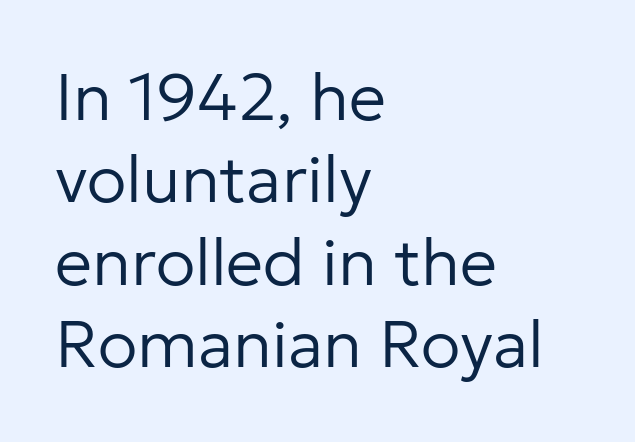
Q: Is the text bold? A: No.
Q: Is the text italic (slanted)? A: No, it is upright.
Q: Is the typeface a serif or a sans-serif typeface? A: Sans-serif.
Q: Is the text underlined? A: No.
Q: How is the paragraph aligned? A: Left-aligned.
Q: Is the spacing between letters normal or unusually wide? A: Normal.
Q: Is the spacing between lines tight, normal or loose? A: Normal.
Q: Width (condensed, normal, or wide)? A: Normal.
Q: Stroke contrast? A: Low.
Q: x-height? A: Medium.
Q: Monospaced? A: No.
